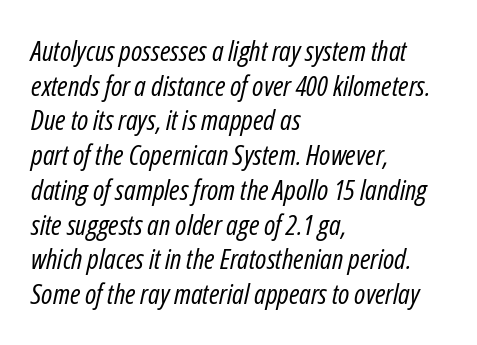
The image shows 28 px regular-weight, condensed type, italic (leaning right); set left-aligned, line spacing 1.24x, normal letter spacing, not underlined; low stroke contrast and a medium x-height.
